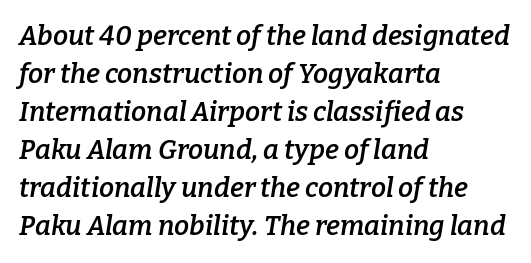
The image shows 27 px text type, italic (leaning right); set left-aligned, normal line spacing (1.41x), normal letter spacing, not underlined.
